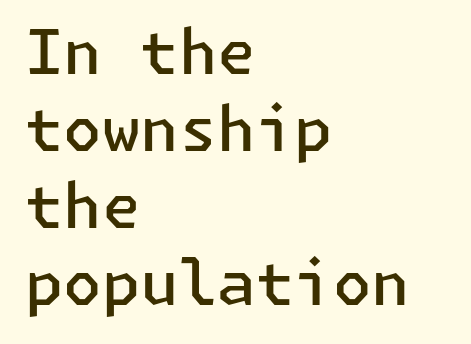
The image shows 62 px semibold sans-serif type, upright; set left-aligned, line spacing 1.24x, normal letter spacing, not underlined; low stroke contrast and a medium x-height.
